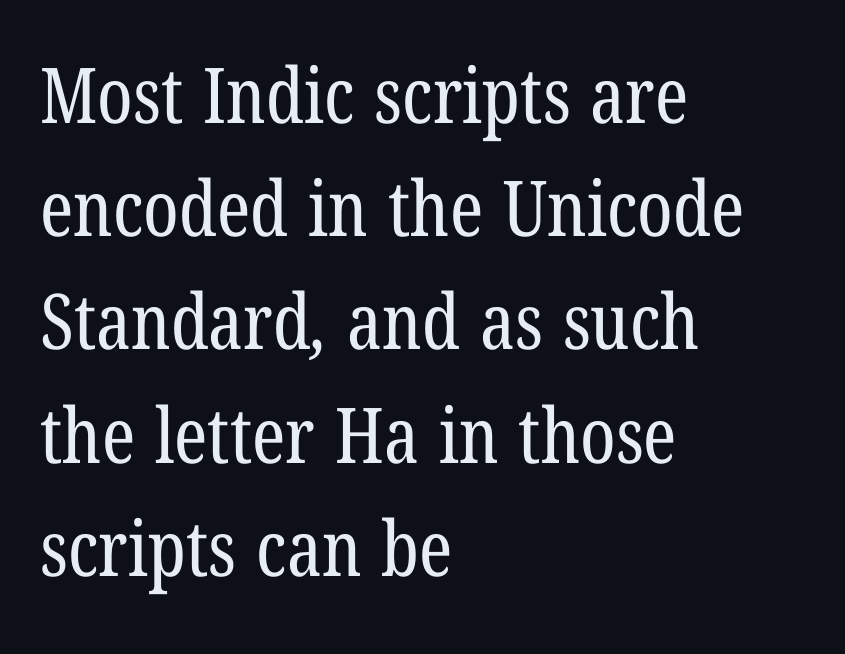
Q: Is the text bold? A: No.
Q: Is the typeface a serif or a sans-serif typeface? A: Serif.
Q: Is the text underlined? A: No.
Q: How is the paragraph aligned? A: Left-aligned.
Q: Is the spacing between letters normal or unusually wide? A: Normal.
Q: Is the spacing between lines tight, normal or loose? A: Normal.
Q: Width (condensed, normal, or wide)? A: Condensed.
Q: Stroke contrast? A: Low.
Q: x-height? A: Medium.
Q: Monospaced? A: No.
